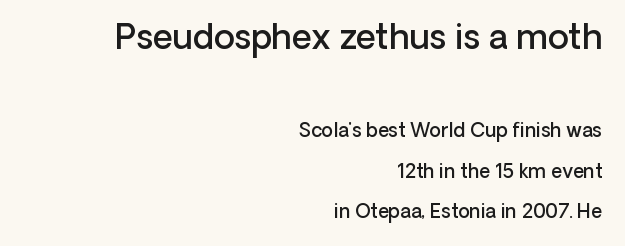
Note the varied advance widths — an 'i' is clearly narrower than an 'm'. These lines stand farther apart than default settings would place them. The composition opens big and finishes small. Underlining? Definitely not there. Letterform terminals end flat and unadorned throughout the passage.
